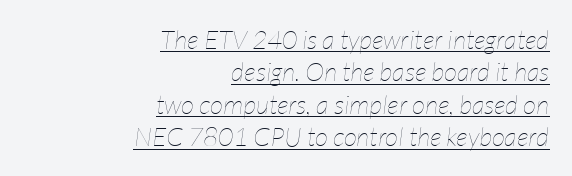
The image shows 26 px text type, italic (leaning right); set right-aligned, normal line spacing (1.25x), normal letter spacing, underlined.
